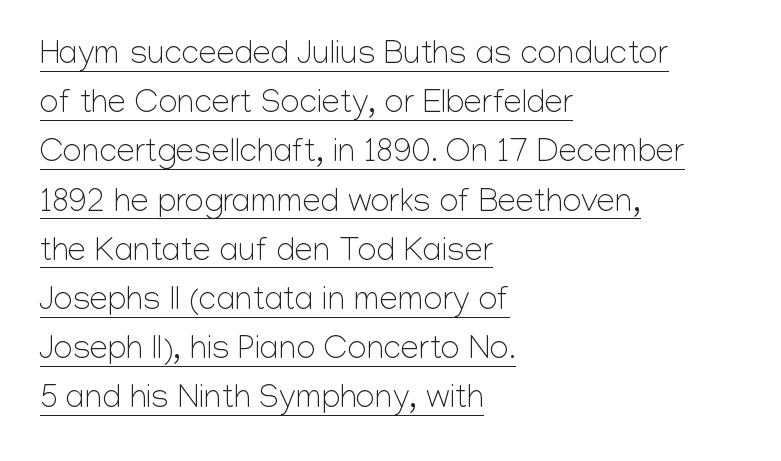
Q: Is the text bold? A: No.
Q: Is the text italic (slanted)? A: No, it is upright.
Q: Is the typeface a serif or a sans-serif typeface? A: Sans-serif.
Q: Is the text underlined? A: Yes.
Q: How is the paragraph aligned? A: Left-aligned.
Q: Is the spacing between letters normal or unusually wide? A: Normal.
Q: Is the spacing between lines tight, normal or loose? A: Normal.
Q: Width (condensed, normal, or wide)? A: Normal.
Q: Stroke contrast? A: Low.
Q: x-height? A: Medium.
Q: Monospaced? A: No.
